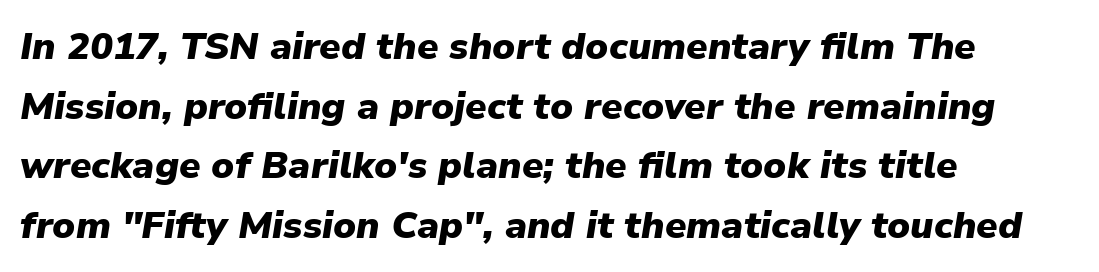
The image shows 38 px heavy type, italic (leaning right); set left-aligned, normal line spacing (1.57x), normal letter spacing, not underlined; low stroke contrast and a medium x-height.
